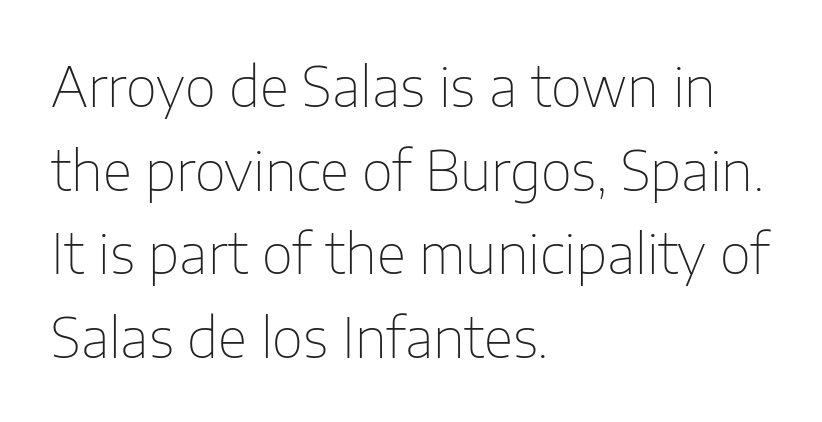
{"serif": "no", "italic": "no", "bold": "no", "weight": "thin", "width": "normal", "stroke_contrast": "low", "x_height": "medium", "monospaced": "no", "underline": "no", "align": "left", "line_spacing": "normal", "line_spacing_ratio": 1.55, "letter_spacing": "normal", "letter_spacing_em": 0.0, "glyph_px": 54}
